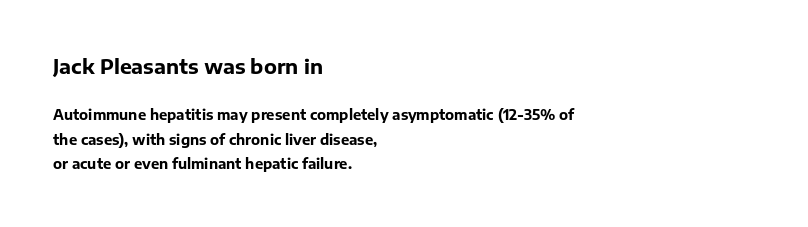
The image shows 20 px bold type, upright; set left-aligned, line spacing 1.78x, normal letter spacing, not underlined; the first (top) block is 1.43x larger.
